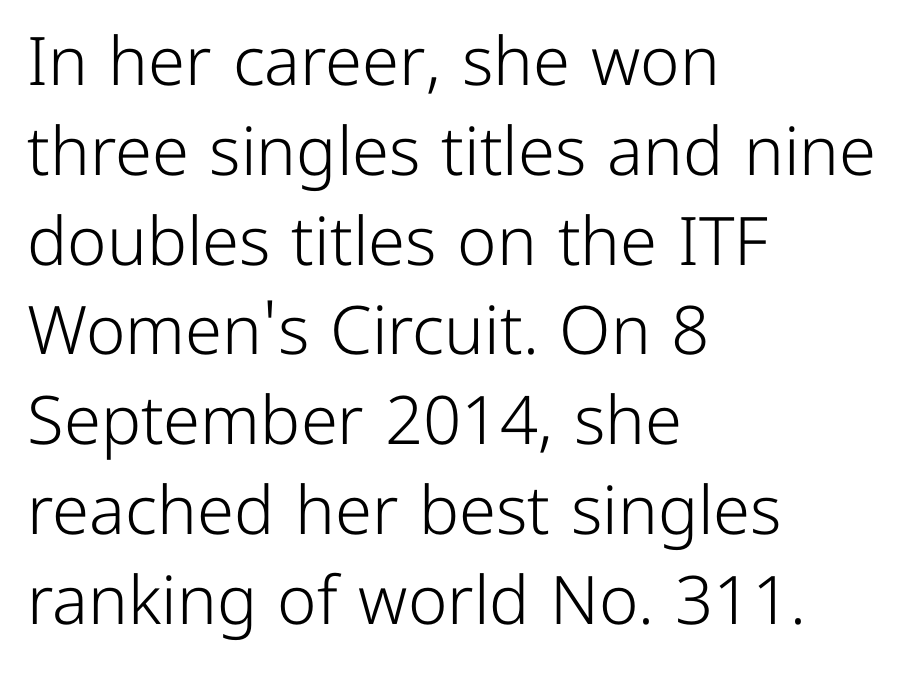
The cut favours lightness, reaching ordinary text weight at its darkest. When letters stand straight like this, we call the style roman or upright. Here the glyphs are tracked normally, forming tight word shapes. Note: no serifs on the glyphs. Compared with typical paragraphs, the rows here are spaced about the same.
